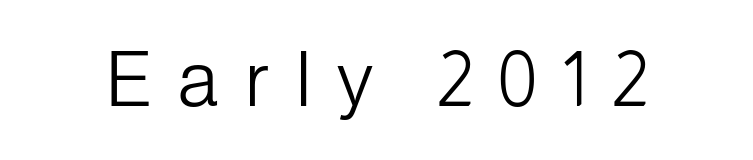
{"serif": "no", "italic": "no", "bold": "no", "weight": "light", "width": "normal", "stroke_contrast": "low", "x_height": "medium", "monospaced": "no", "underline": "no", "letter_spacing": "wide", "letter_spacing_em": 0.33, "glyph_px": 76}
